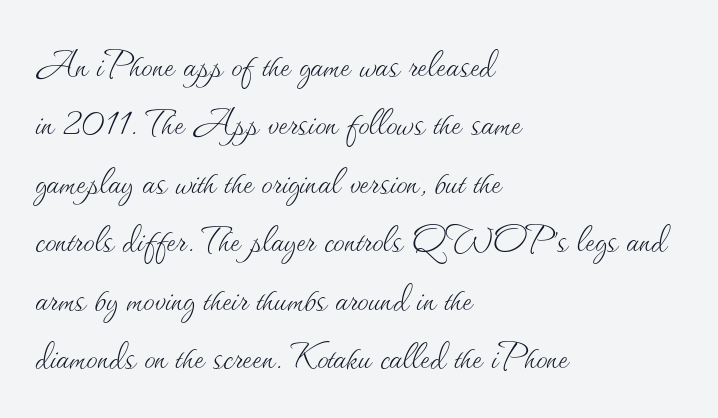
Q: Is the text bold? A: No.
Q: Is the text italic (slanted)? A: Yes.
Q: Is the text underlined? A: No.
Q: How is the paragraph aligned? A: Left-aligned.
Q: Is the spacing between letters normal or unusually wide? A: Normal.
Q: Is the spacing between lines tight, normal or loose? A: Normal.
Q: Width (condensed, normal, or wide)? A: Normal.
Q: Stroke contrast? A: Medium.
Q: x-height? A: Small.
Q: Monospaced? A: No.
